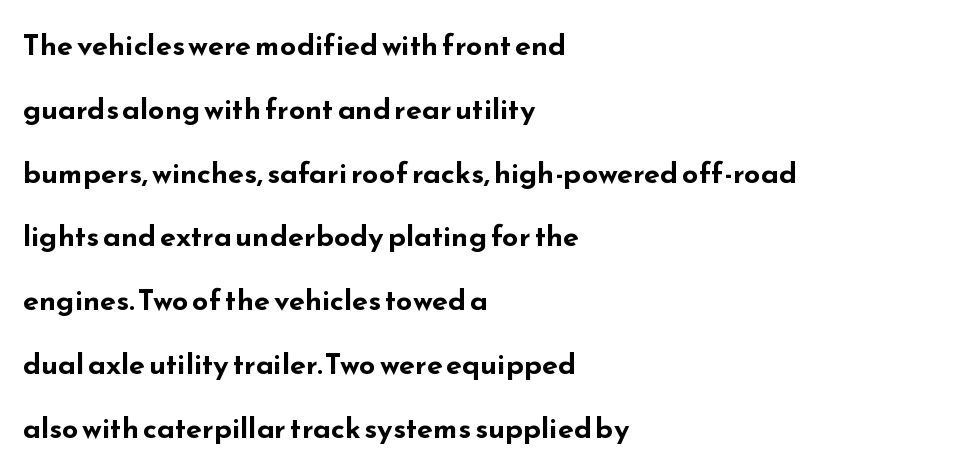
Baseline-to-baseline distance is far greater than the letter height. Serif or sans? Sans — the stroke terminals are bare. Lines of text with bare space underneath. These lines keep a tight, regular rhythm from letter to letter. A typesetter would call this proportional, since set widths differ per character. Rendered with straight, roman letterforms.
